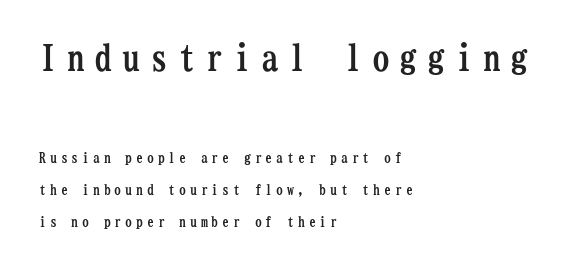
Q: Is the text bold? A: Yes.
Q: Is the text italic (slanted)? A: No, it is upright.
Q: Is the typeface a serif or a sans-serif typeface? A: Serif.
Q: Is the text underlined? A: No.
Q: How is the paragraph aligned? A: Left-aligned.
Q: Is the spacing between letters normal or unusually wide? A: Unusually wide.
Q: Is the spacing between lines tight, normal or loose? A: Loose.
Q: Which block of text is set in a larger size, the first (top) or the second (bottom)? A: The first (top) one.
Q: Width (condensed, normal, or wide)? A: Condensed.
Q: Stroke contrast? A: Low.
Q: x-height? A: Medium.
Q: Monospaced? A: Yes.
